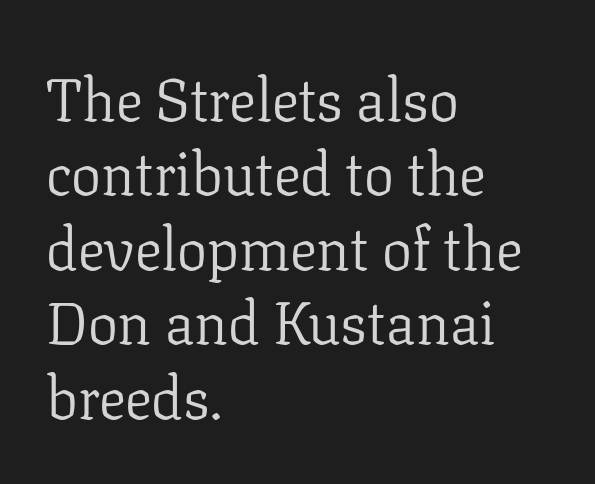
{"serif": "yes", "italic": "no", "bold": "no", "weight": "light", "width": "normal", "stroke_contrast": "low", "x_height": "medium", "monospaced": "no", "underline": "no", "align": "left", "line_spacing_ratio": 1.24, "letter_spacing": "normal", "letter_spacing_em": 0.0, "glyph_px": 60}
